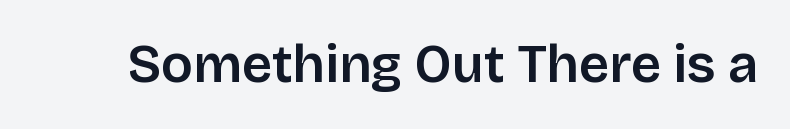
{"serif": "no", "italic": "no", "width": "normal", "stroke_contrast": "low", "x_height": "large", "monospaced": "no", "underline": "no", "letter_spacing": "normal", "letter_spacing_em": 0.0, "glyph_px": 53}
